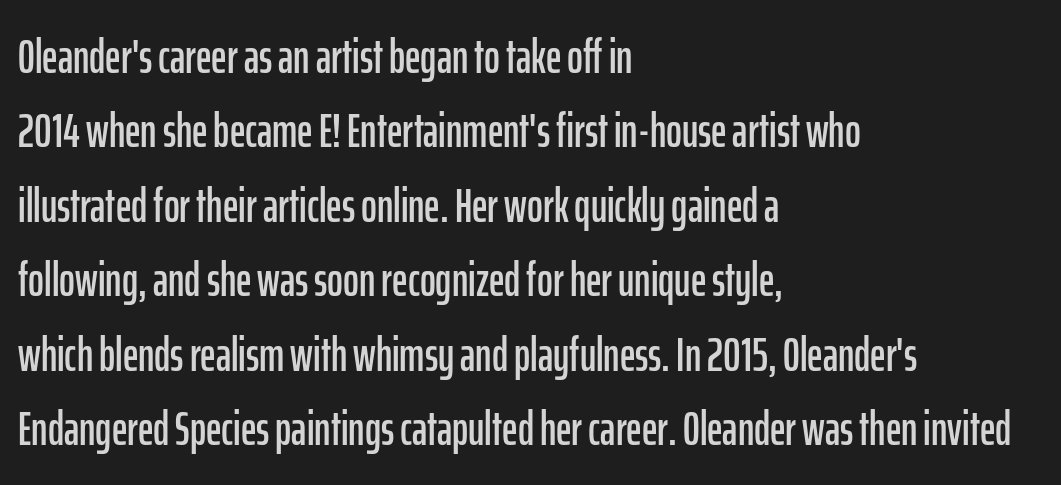
{"serif": "no", "italic": "no", "width": "condensed", "stroke_contrast": "low", "x_height": "medium", "monospaced": "no", "underline": "no", "align": "left", "line_spacing": "normal", "line_spacing_ratio": 1.55, "letter_spacing": "normal", "letter_spacing_em": 0.0, "glyph_px": 48}
